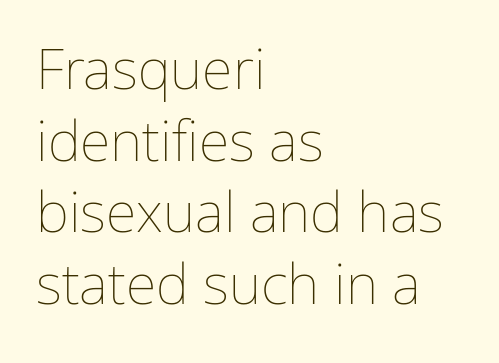
Q: Is the text bold? A: No.
Q: Is the text italic (slanted)? A: No, it is upright.
Q: Is the text underlined? A: No.
Q: How is the paragraph aligned? A: Left-aligned.
Q: Is the spacing between letters normal or unusually wide? A: Normal.
Q: Is the spacing between lines tight, normal or loose? A: Normal.
Q: Width (condensed, normal, or wide)? A: Normal.
Q: Stroke contrast? A: Low.
Q: x-height? A: Medium.
Q: Monospaced? A: No.
